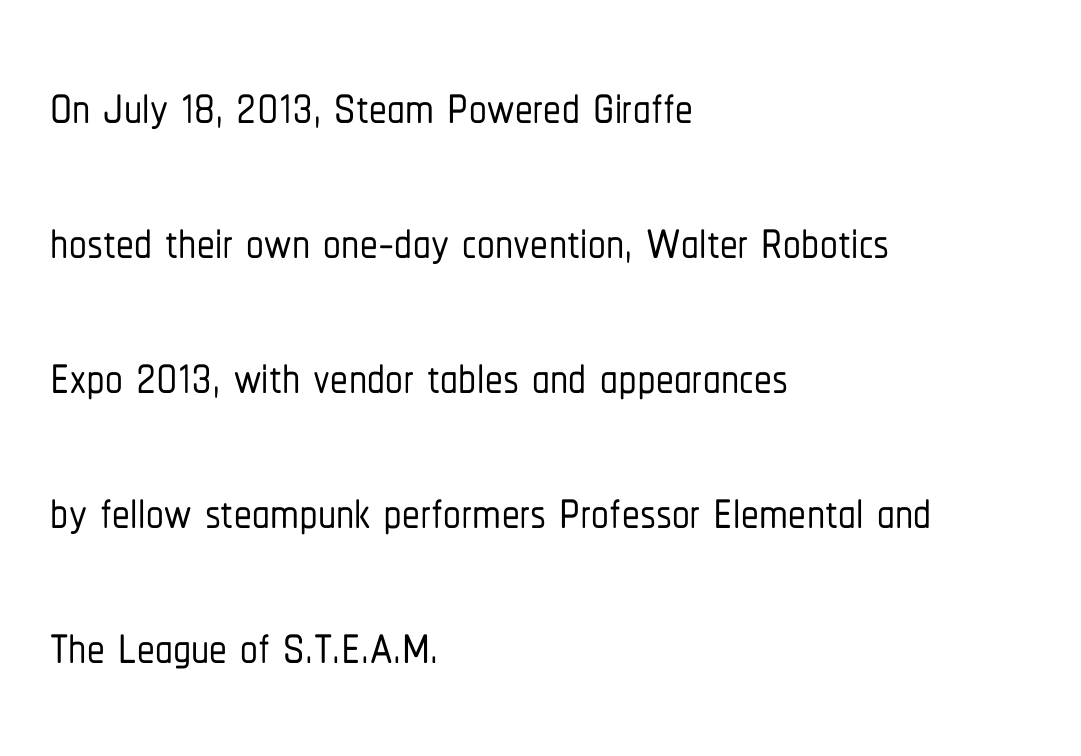
The image shows 71 px condensed sans-serif type, upright; set left-aligned, loose line spacing (1.9x), normal letter spacing, not underlined; low stroke contrast and a medium x-height.
